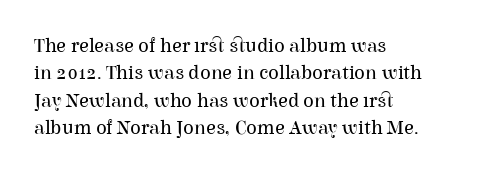
Caption: standard tracking, unaltered. Alignment: flush left. Line spacing here is normal. Weight: not bold — regular or lighter.
